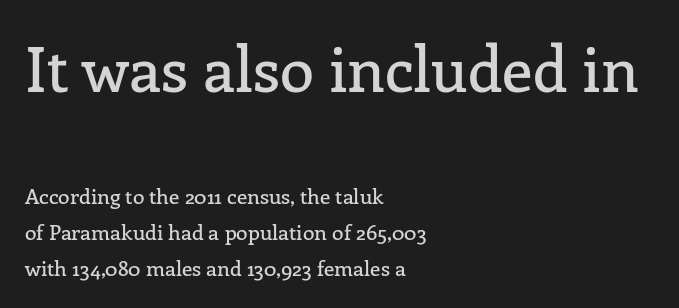
Note the varied advance widths — an 'i' is clearly narrower than an 'm'. The composition opens big and finishes small. Short note: letters normally spaced. The lettering stays uniformly vertical, giving the passage a roman look.
